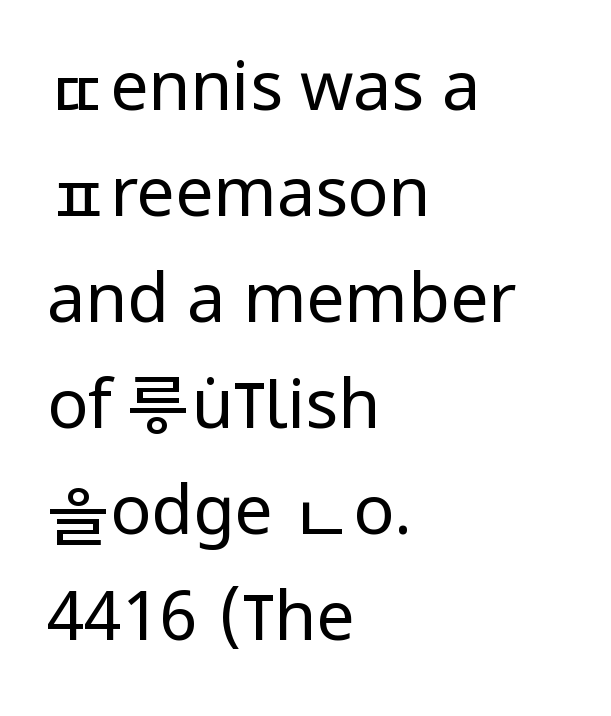
Q: Is the text bold? A: No.
Q: Is the text italic (slanted)? A: No, it is upright.
Q: Is the typeface a serif or a sans-serif typeface? A: Sans-serif.
Q: Is the text underlined? A: No.
Q: How is the paragraph aligned? A: Left-aligned.
Q: Is the spacing between letters normal or unusually wide? A: Normal.
Q: Is the spacing between lines tight, normal or loose? A: Normal.
Q: Width (condensed, normal, or wide)? A: Condensed.
Q: Stroke contrast? A: Low.
Q: x-height? A: Large.
Q: Monospaced? A: No.
